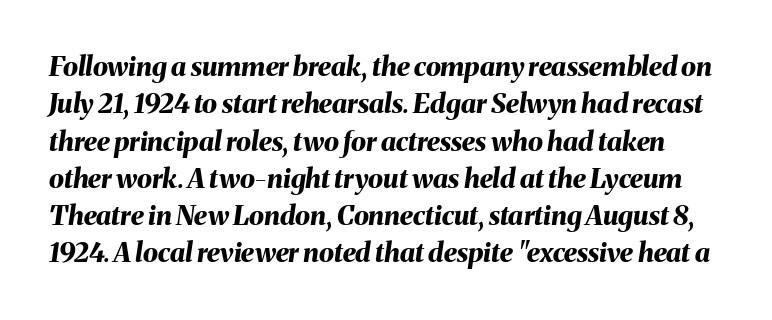
Q: Is the text bold? A: Yes.
Q: Is the text italic (slanted)? A: Yes, it leans right by about 8 degrees.
Q: Is the text underlined? A: No.
Q: Is the spacing between letters normal or unusually wide? A: Normal.
Q: Is the spacing between lines tight, normal or loose? A: Normal.
